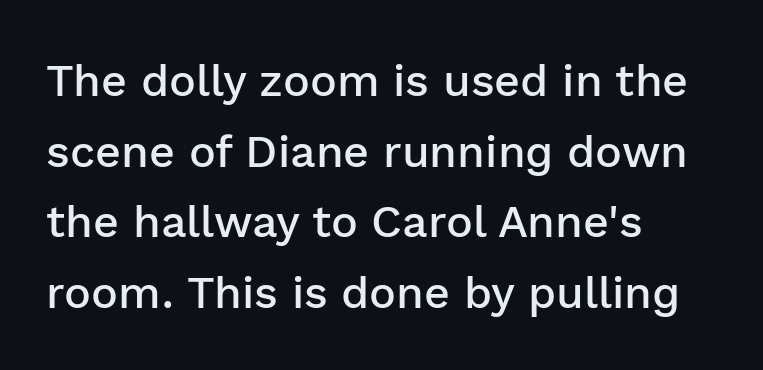
Are there feet on the stems? There aren't — it's a sans. Between one letter and the next there's only the usual sliver of space. Every letter is mildly thick-stroked: semibold rather than bold. The letters advance in unequal steps, a hallmark of proportional type.
